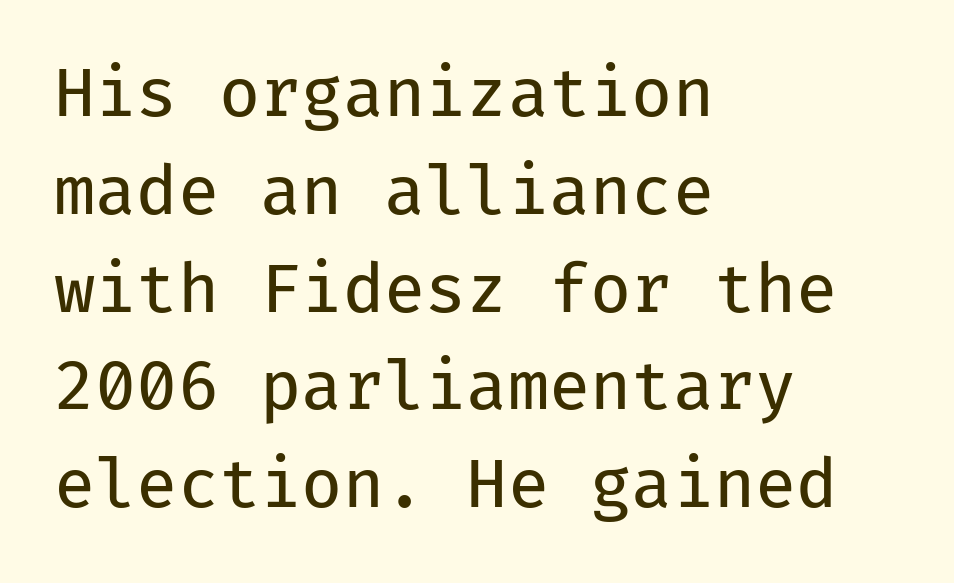
Nobody drew a line under any word here. A typesetter would call this monospace, since all characters share one set width. The compositor pushed each line to the left boundary. On a weight scale, this lands at 450 or below. Students, observe: this is what conventionally led text looks like. The font's upright variant was chosen for this text.
